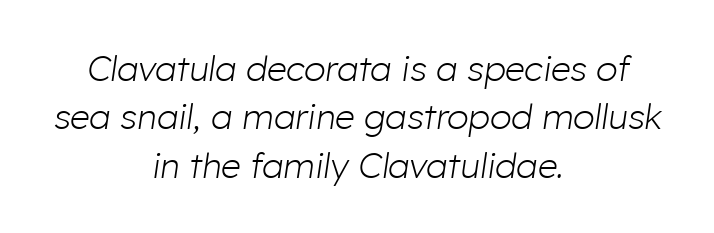
Q: Is the text bold? A: No.
Q: Is the text italic (slanted)? A: Yes, it leans right by about 8 degrees.
Q: Is the text underlined? A: No.
Q: How is the paragraph aligned? A: Centered.
Q: Is the spacing between letters normal or unusually wide? A: Normal.
Q: Is the spacing between lines tight, normal or loose? A: Normal.
Q: Width (condensed, normal, or wide)? A: Normal.
Q: Stroke contrast? A: Low.
Q: x-height? A: Medium.
Q: Monospaced? A: No.
